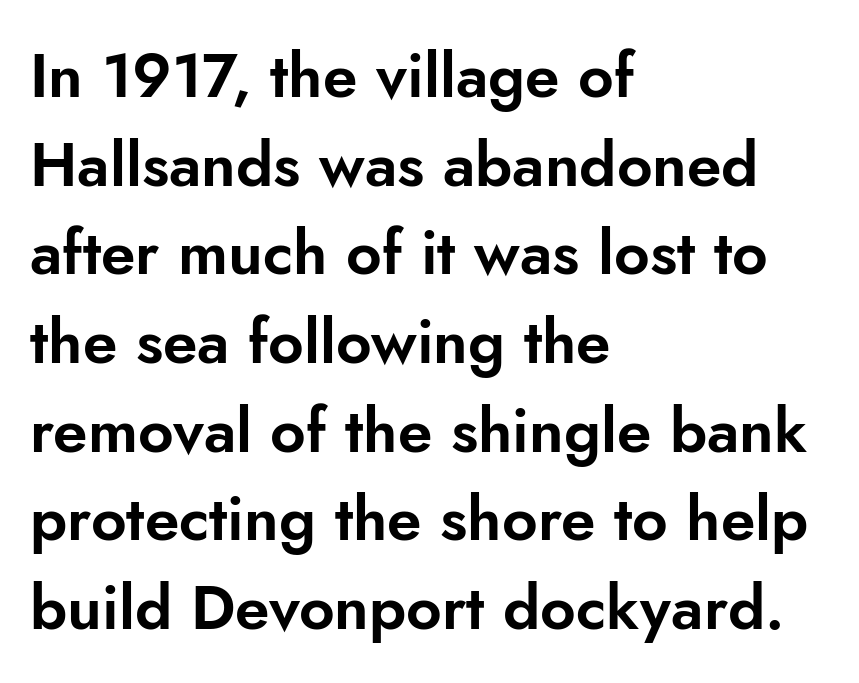
Q: Is the text italic (slanted)? A: No, it is upright.
Q: Is the typeface a serif or a sans-serif typeface? A: Sans-serif.
Q: Is the text underlined? A: No.
Q: How is the paragraph aligned? A: Left-aligned.
Q: Is the spacing between letters normal or unusually wide? A: Normal.
Q: Is the spacing between lines tight, normal or loose? A: Normal.
Q: Width (condensed, normal, or wide)? A: Normal.
Q: Stroke contrast? A: Low.
Q: x-height? A: Small.
Q: Monospaced? A: No.
